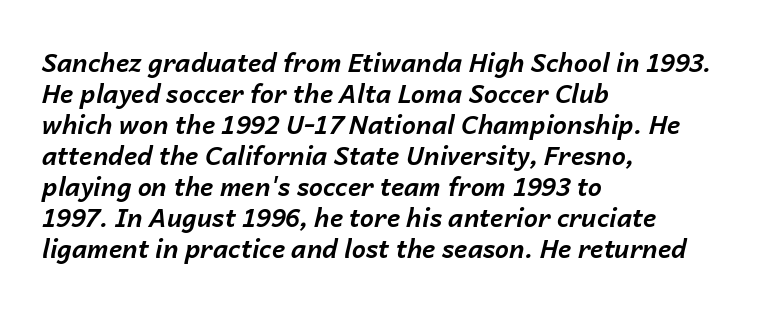
The image shows 25 px bold type, italic (leaning right); set left-aligned, line spacing 1.24x, normal letter spacing, not underlined.
